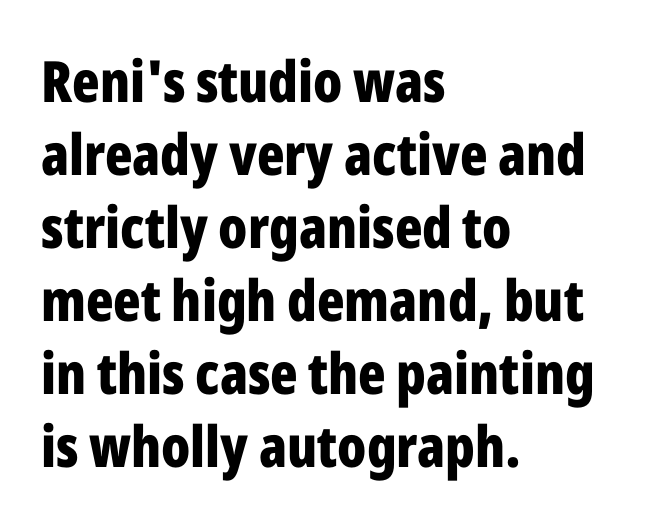
Look at the stroke-to-counter ratio: heavy, a bold. The face used here is proportionally spaced, like ordinary book or web type. The rendering anchors every line to the left-hand side. You can tell from the bare stems that sans-serif type was used.
